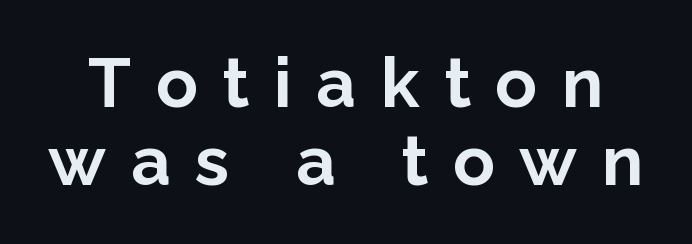
{"serif": "no", "italic": "no", "bold": "yes", "weight": "bold", "width": "normal", "stroke_contrast": "low", "x_height": "medium", "monospaced": "no", "underline": "no", "line_spacing": "tight", "line_spacing_ratio": 1.13, "letter_spacing": "wide", "letter_spacing_em": 0.36, "glyph_px": 69}
